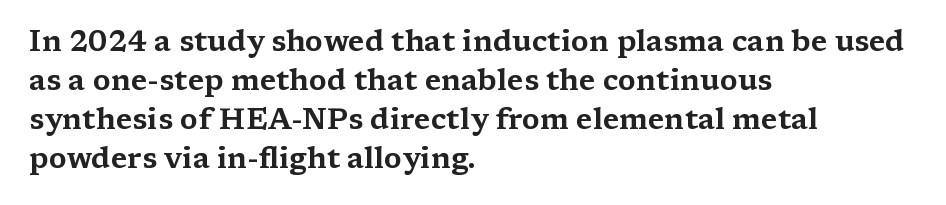
The image shows 29 px wide serif type, upright; set left-aligned, normal line spacing (1.34x), normal letter spacing, not underlined; medium stroke contrast and a medium x-height.
